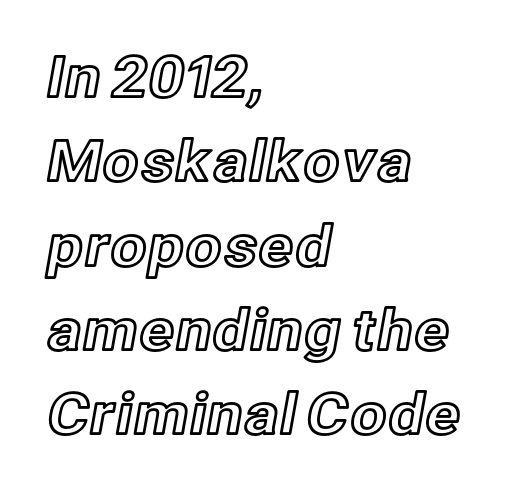
The space directly below the letters is spotless. The passage shown stacks its lines at a standard gap. The face used here is proportionally spaced, like ordinary book or web type. Nobody touched the tracking dial on this one. Left-aligned paragraph, ragged on the right.
